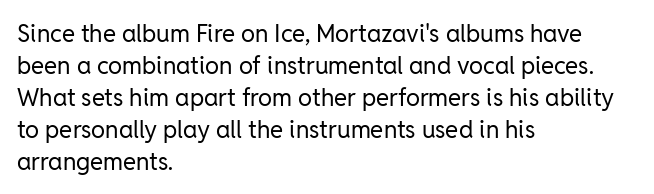
A bare baseline throughout the passage. Does the lettering tilt? It doesn't — this is upright. Leftover space on each line is placed entirely after the last word. Regarding leading, the lines here are spaced in the standard way. Inter-character spacing is left at the font's built-in metrics. Compared with a typical body face, this is equally light or lighter still.
